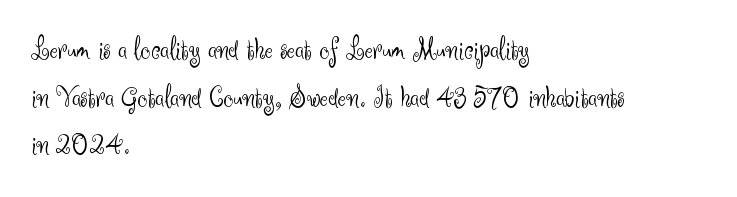
The image shows 30 px light sans-serif type, upright; set left-aligned, normal line spacing (1.59x), normal letter spacing, not underlined; medium stroke contrast and a small x-height.
